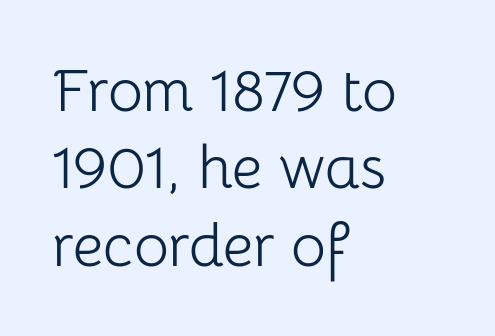
{"serif": "no", "italic": "no", "bold": "no", "weight": "light", "width": "normal", "stroke_contrast": "low", "x_height": "medium", "monospaced": "no", "underline": "no", "align": "left", "line_spacing": "normal", "line_spacing_ratio": 1.29, "letter_spacing": "normal", "letter_spacing_em": 0.0, "glyph_px": 60}
